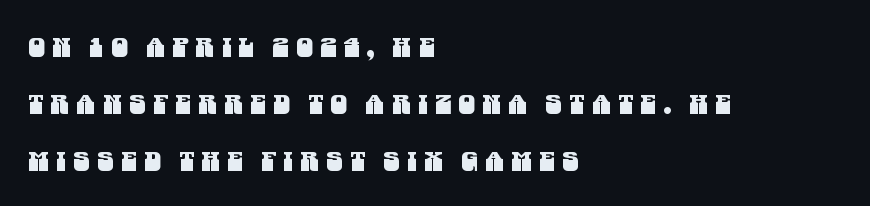
Glance below the letters and you will spot only blank space. The gaps between neighbouring characters are conspicuously large. The setting favours the left margin, as ordinary paragraphs usually do. Is there much room between lines? Yes — plenty of vertical air separates them.
